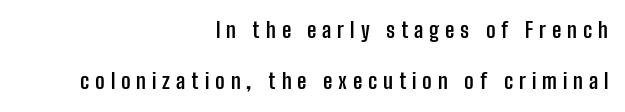
The image shows 21 px bold type, upright; set right-aligned, loose line spacing (2.45x), unusually wide letter spacing (+0.28 em), not underlined.
